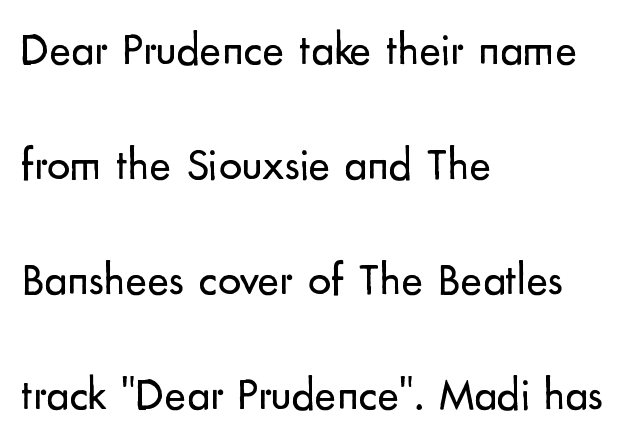
{"serif": "no", "italic": "no", "bold": "no", "weight": "regular", "width": "normal", "stroke_contrast": "low", "x_height": "small", "monospaced": "no", "underline": "no", "align": "left", "line_spacing": "loose", "line_spacing_ratio": 2.5, "letter_spacing": "normal", "letter_spacing_em": 0.0, "glyph_px": 46}
